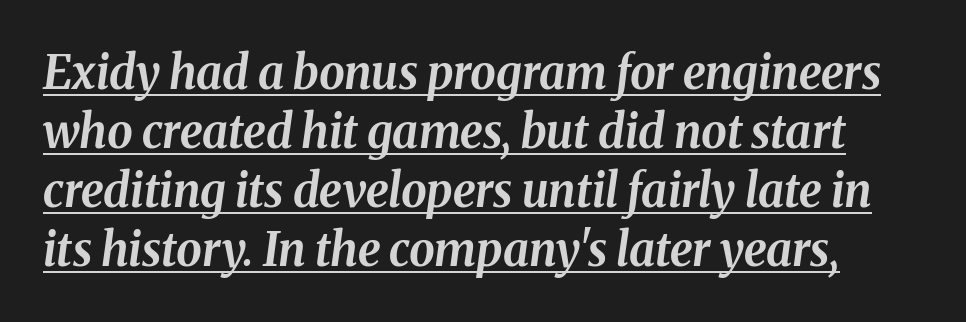
{"italic": "yes", "lean": "right", "slant_degrees": 8, "bold": "yes", "weight": "bold", "width": "normal", "stroke_contrast": "medium", "x_height": "medium", "monospaced": "no", "underline": "yes", "line_spacing": "normal", "line_spacing_ratio": 1.28, "letter_spacing": "normal", "letter_spacing_em": 0.0, "glyph_px": 46}
